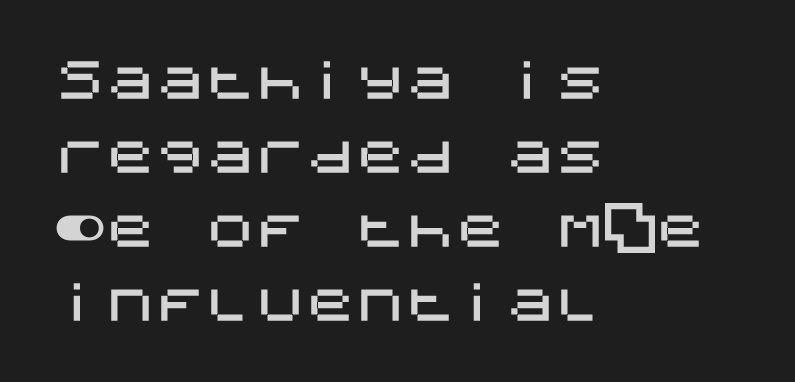
The image shows 50 px sans-serif type, upright; set left-aligned, normal line spacing (1.48x), normal letter spacing, not underlined; medium stroke contrast and a large x-height.
